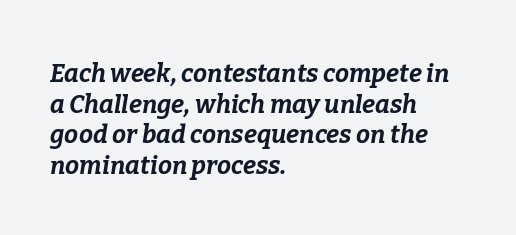
The image shows 25 px bold type, italic (leaning right); set left-aligned, line spacing 1.23x, normal letter spacing, not underlined.
